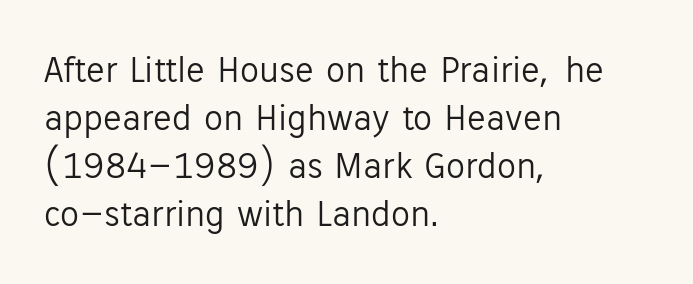
Q: Is the text bold? A: No.
Q: Is the text italic (slanted)? A: No, it is upright.
Q: Is the typeface a serif or a sans-serif typeface? A: Sans-serif.
Q: Is the text underlined? A: No.
Q: How is the paragraph aligned? A: Left-aligned.
Q: Is the spacing between letters normal or unusually wide? A: Normal.
Q: Is the spacing between lines tight, normal or loose? A: Normal.
Q: Width (condensed, normal, or wide)? A: Normal.
Q: Stroke contrast? A: Low.
Q: x-height? A: Medium.
Q: Monospaced? A: No.
